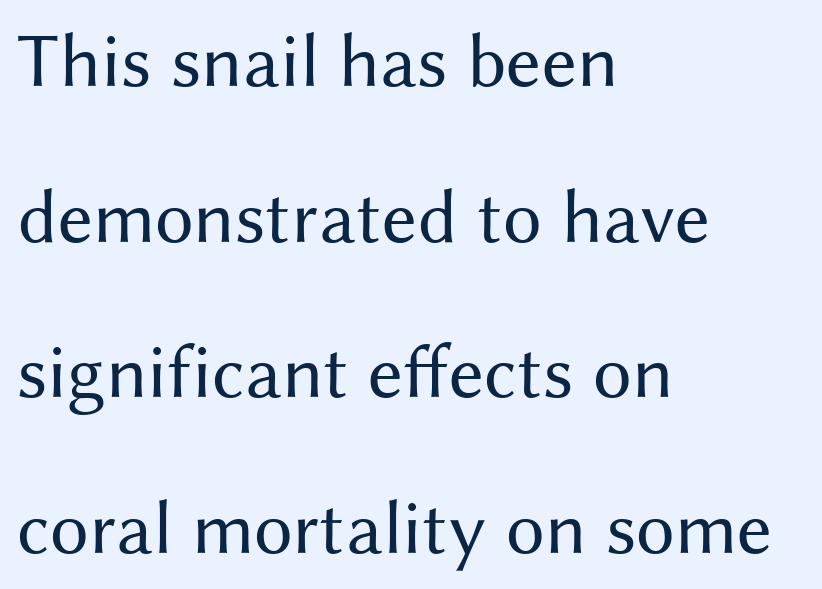
Q: Is the text bold? A: No.
Q: Is the text italic (slanted)? A: No, it is upright.
Q: Is the typeface a serif or a sans-serif typeface? A: Sans-serif.
Q: Is the text underlined? A: No.
Q: How is the paragraph aligned? A: Left-aligned.
Q: Is the spacing between letters normal or unusually wide? A: Normal.
Q: Is the spacing between lines tight, normal or loose? A: Loose.
Q: Width (condensed, normal, or wide)? A: Normal.
Q: Stroke contrast? A: Medium.
Q: x-height? A: Medium.
Q: Monospaced? A: No.
